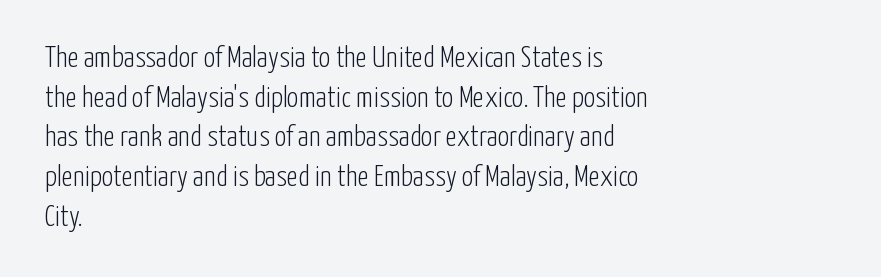
Q: Is the text bold? A: No.
Q: Is the text italic (slanted)? A: No, it is upright.
Q: Is the typeface a serif or a sans-serif typeface? A: Sans-serif.
Q: Is the text underlined? A: No.
Q: How is the paragraph aligned? A: Left-aligned.
Q: Is the spacing between letters normal or unusually wide? A: Normal.
Q: Is the spacing between lines tight, normal or loose? A: Normal.
Q: Width (condensed, normal, or wide)? A: Condensed.
Q: Stroke contrast? A: Low.
Q: x-height? A: Medium.
Q: Monospaced? A: No.
